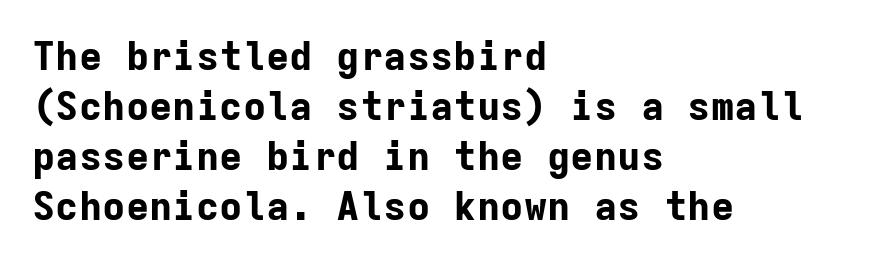
Q: Is the text bold? A: Yes.
Q: Is the text italic (slanted)? A: No, it is upright.
Q: Is the typeface a serif or a sans-serif typeface? A: Sans-serif.
Q: Is the text underlined? A: No.
Q: How is the paragraph aligned? A: Left-aligned.
Q: Is the spacing between letters normal or unusually wide? A: Normal.
Q: Is the spacing between lines tight, normal or loose? A: Normal.
Q: Width (condensed, normal, or wide)? A: Normal.
Q: Stroke contrast? A: Low.
Q: x-height? A: Medium.
Q: Monospaced? A: Yes.
